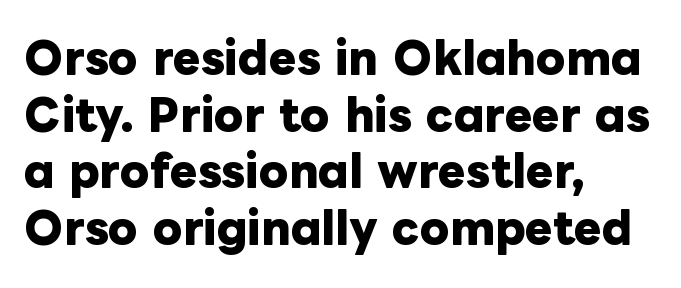
Q: Is the text bold? A: Yes.
Q: Is the text italic (slanted)? A: No, it is upright.
Q: Is the text underlined? A: No.
Q: How is the paragraph aligned? A: Left-aligned.
Q: Is the spacing between letters normal or unusually wide? A: Normal.
Q: Is the spacing between lines tight, normal or loose? A: Normal.
Q: Width (condensed, normal, or wide)? A: Normal.
Q: Stroke contrast? A: Low.
Q: x-height? A: Medium.
Q: Monospaced? A: No.
